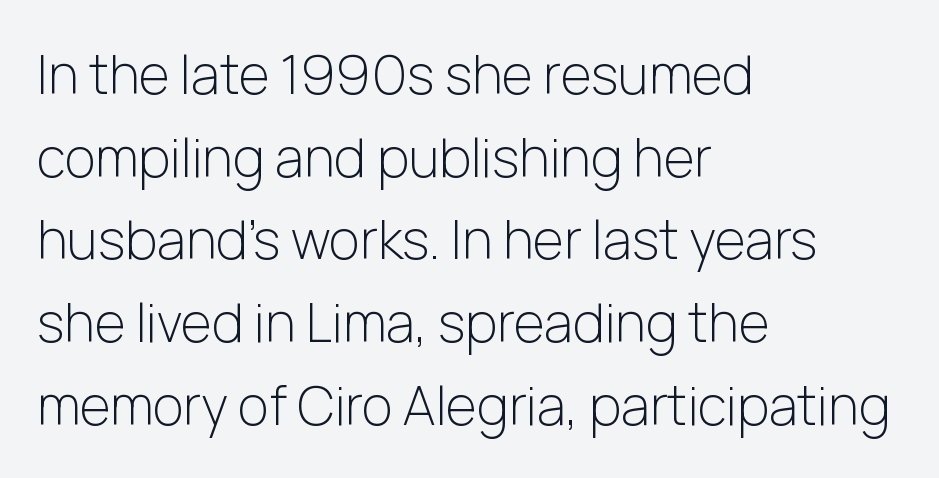
Q: Is the text bold? A: No.
Q: Is the text italic (slanted)? A: No, it is upright.
Q: Is the typeface a serif or a sans-serif typeface? A: Sans-serif.
Q: Is the text underlined? A: No.
Q: How is the paragraph aligned? A: Left-aligned.
Q: Is the spacing between letters normal or unusually wide? A: Normal.
Q: Is the spacing between lines tight, normal or loose? A: Normal.
Q: Width (condensed, normal, or wide)? A: Normal.
Q: Stroke contrast? A: Low.
Q: x-height? A: Medium.
Q: Monospaced? A: No.
